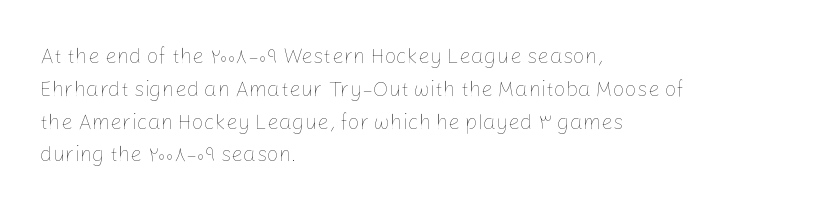
Q: Is the text bold? A: No.
Q: Is the text italic (slanted)? A: No, it is upright.
Q: Is the text underlined? A: No.
Q: How is the paragraph aligned? A: Left-aligned.
Q: Is the spacing between letters normal or unusually wide? A: Normal.
Q: Is the spacing between lines tight, normal or loose? A: Normal.
